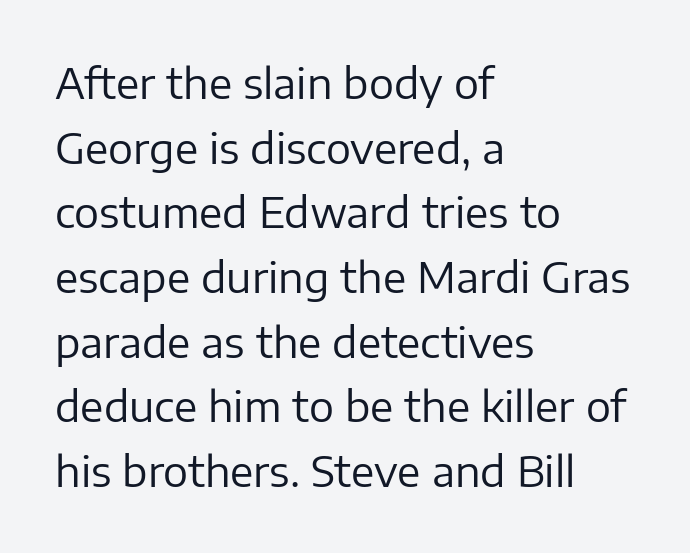
{"serif": "no", "italic": "no", "bold": "no", "weight": "regular", "width": "normal", "stroke_contrast": "low", "x_height": "medium", "monospaced": "no", "underline": "no", "align": "left", "line_spacing": "normal", "line_spacing_ratio": 1.54, "letter_spacing": "normal", "letter_spacing_em": 0.0, "glyph_px": 42}
